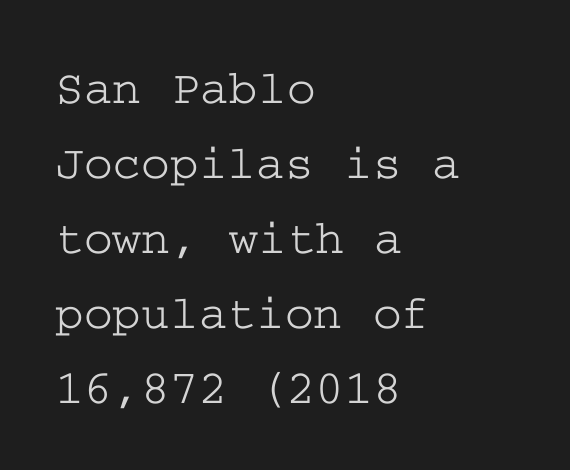
The image shows 49 px wide serif type, upright; set left-aligned, normal line spacing (1.53x), normal letter spacing, not underlined; low stroke contrast and a medium x-height.
